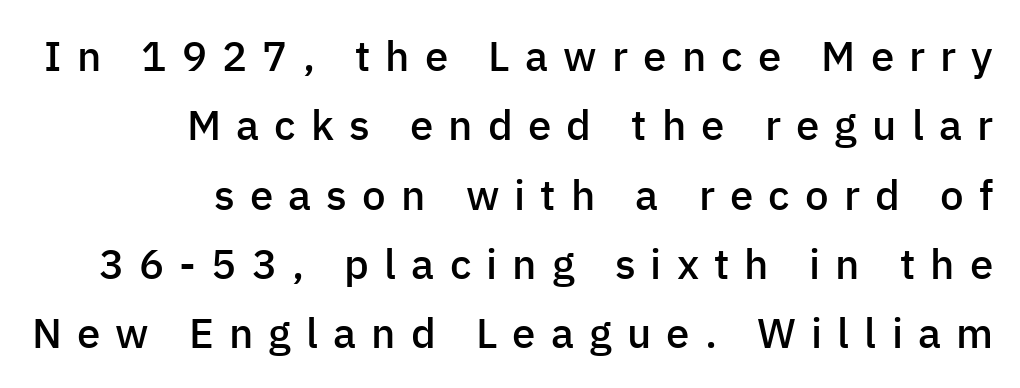
The image shows 42 px semibold sans-serif type, upright; set right-aligned, normal line spacing (1.65x), unusually wide letter spacing (+0.36 em), not underlined; low stroke contrast and a medium x-height.
